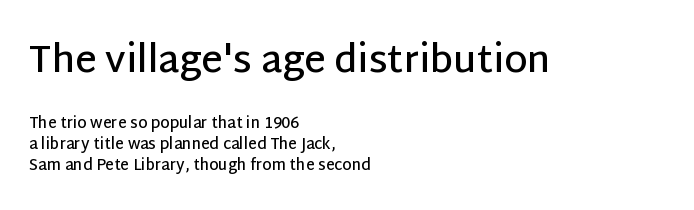
Q: Is the text bold? A: Semi-bold.
Q: Is the text italic (slanted)? A: No, it is upright.
Q: Is the typeface a serif or a sans-serif typeface? A: Sans-serif.
Q: Is the text underlined? A: No.
Q: How is the paragraph aligned? A: Left-aligned.
Q: Is the spacing between letters normal or unusually wide? A: Normal.
Q: Is the spacing between lines tight, normal or loose? A: Normal.
Q: Which block of text is set in a larger size, the first (top) or the second (bottom)? A: The first (top) one.
Q: Width (condensed, normal, or wide)? A: Normal.
Q: Stroke contrast? A: Low.
Q: x-height? A: Large.
Q: Monospaced? A: No.
